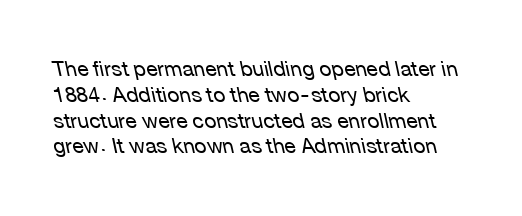
{"italic": "yes", "lean": "left", "slant_degrees": 12, "bold": "no", "underline": "no", "align": "left", "line_spacing_ratio": 1.23, "letter_spacing": "normal", "letter_spacing_em": 0.0, "glyph_px": 21}
